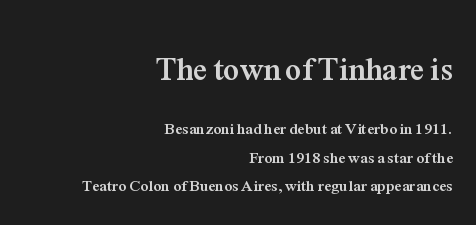
These lines are composed in type with serifs. Notice how thick the strokes are: this is what a full bold looks like. Typeset ragged left — the right edge is the straight one. Glyph-to-glyph distance matches everyday printed text.
